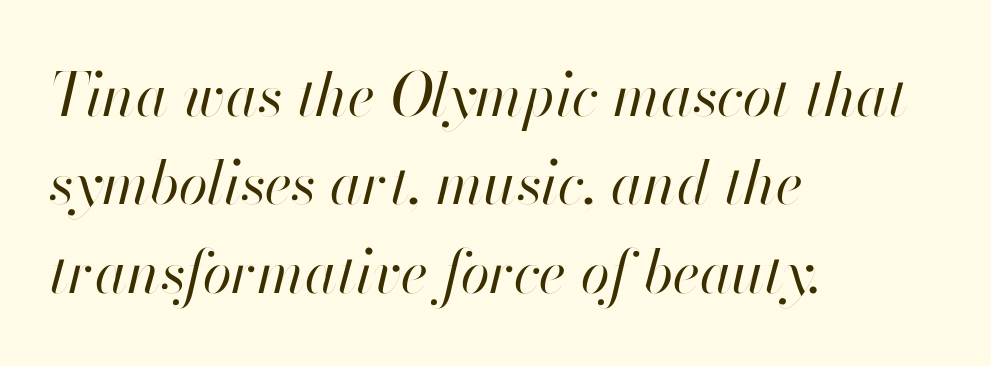
The image shows 59 px regular-weight type, italic (leaning right); set left-aligned, normal line spacing (1.5x), normal letter spacing, not underlined; high stroke contrast and a small x-height.
